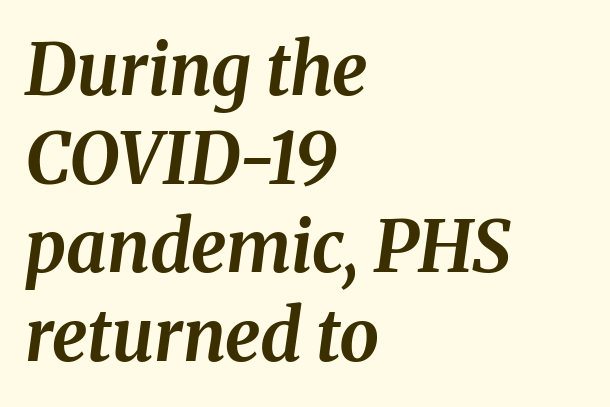
You could not count columns in this text — the font is proportionally spaced. These lines stack with their left ends in a neat column. Check under the words: just untouched page. Spacing between characters is what you'd get straight out of the box.
